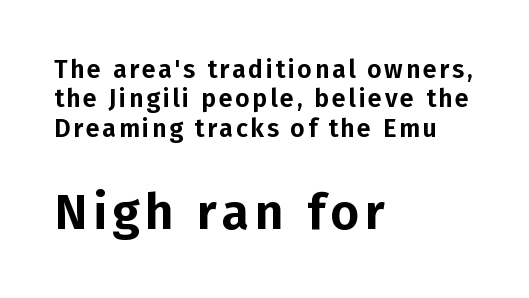
The image shows 50 px sans-serif type, upright; set left-aligned, line spacing 1.18x, not underlined; the second (bottom) block is 2.0x larger; low stroke contrast and a medium x-height.
